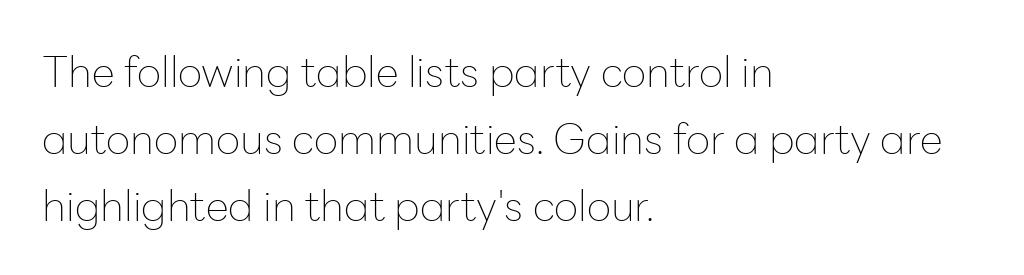
{"serif": "no", "italic": "no", "bold": "no", "weight": "thin", "width": "normal", "stroke_contrast": "low", "x_height": "medium", "monospaced": "no", "underline": "no", "align": "left", "line_spacing": "normal", "line_spacing_ratio": 1.59, "letter_spacing": "normal", "letter_spacing_em": 0.0, "glyph_px": 42}
